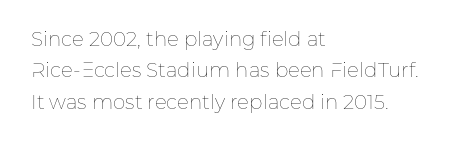
Line spacing here is normal. A typesetter would mark this as roman, not italic. The specimen omits any rule beneath the text block's lines. The rag falls on the right side of this text block. The characters are drawn with everyday or finer stroke widths.
